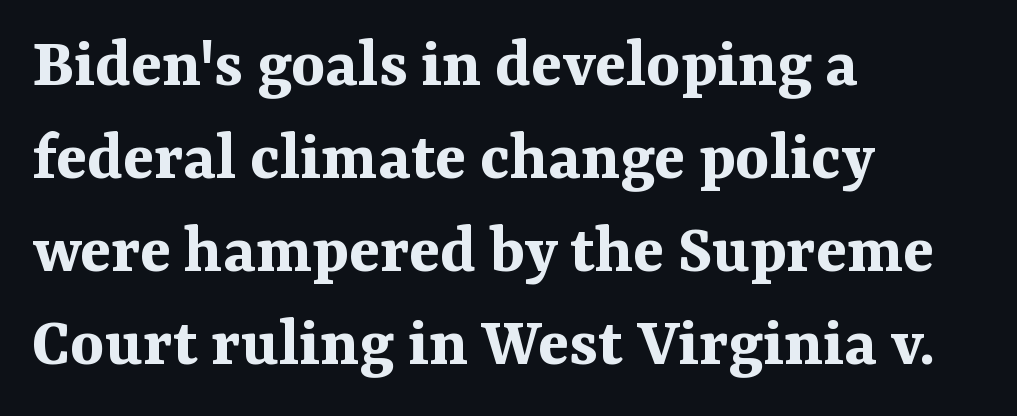
Q: Is the text bold? A: Yes.
Q: Is the text italic (slanted)? A: No, it is upright.
Q: Is the typeface a serif or a sans-serif typeface? A: Serif.
Q: Is the text underlined? A: No.
Q: How is the paragraph aligned? A: Left-aligned.
Q: Is the spacing between letters normal or unusually wide? A: Normal.
Q: Is the spacing between lines tight, normal or loose? A: Normal.
Q: Width (condensed, normal, or wide)? A: Normal.
Q: Stroke contrast? A: Medium.
Q: x-height? A: Medium.
Q: Monospaced? A: No.
